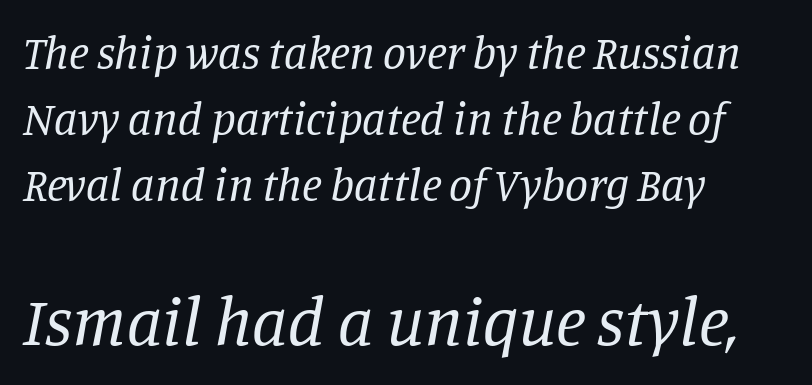
{"serif": "yes", "italic": "yes", "lean": "right", "slant_degrees": 11, "bold": "no", "weight": "regular", "width": "normal", "stroke_contrast": "low", "x_height": "large", "monospaced": "no", "underline": "no", "align": "left", "line_spacing": "normal", "line_spacing_ratio": 1.44, "letter_spacing": "normal", "letter_spacing_em": 0.0, "larger_block": "second", "size_ratio": 1.5, "glyph_px": 69}
